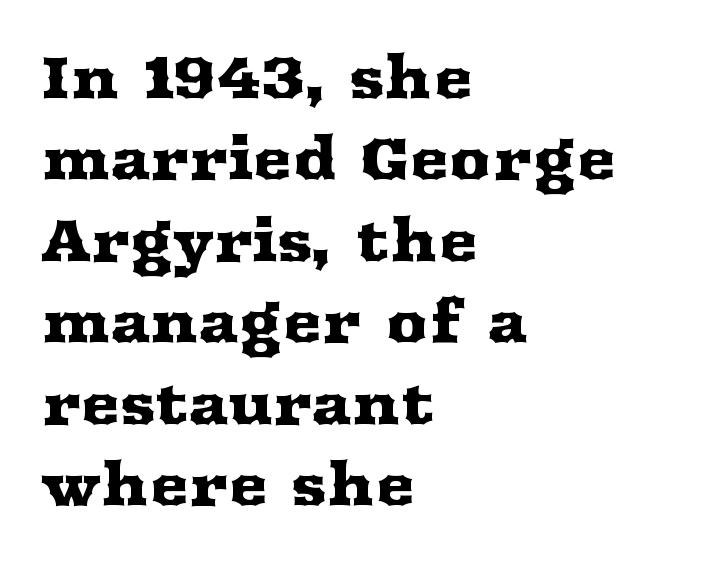
Descenders hang freely into open space. Observe the serifs anchoring each vertical stroke in this sample. Note the varied advance widths — an 'i' is clearly narrower than an 'm'. The passage shown has conventional tracking throughout. The space between consecutive lines is moderate.
